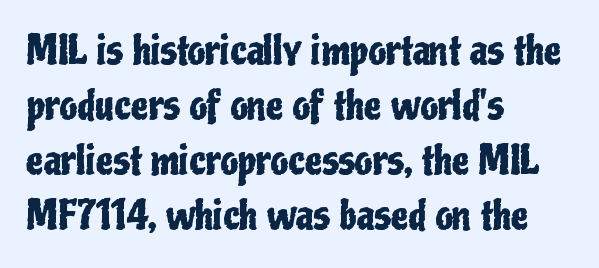
The image shows 39 px condensed sans-serif type, upright; set left-aligned, normal line spacing (1.41x), normal letter spacing, not underlined; low stroke contrast and a medium x-height.
